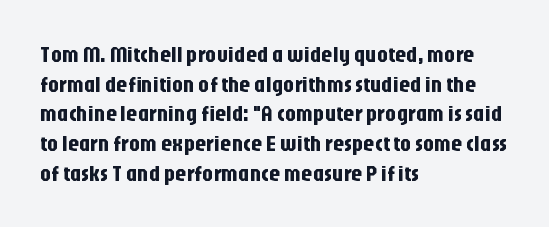
Q: Is the text italic (slanted)? A: No, it is upright.
Q: Is the text underlined? A: No.
Q: How is the paragraph aligned? A: Left-aligned.
Q: Is the spacing between letters normal or unusually wide? A: Normal.
Q: Is the spacing between lines tight, normal or loose? A: Normal.
